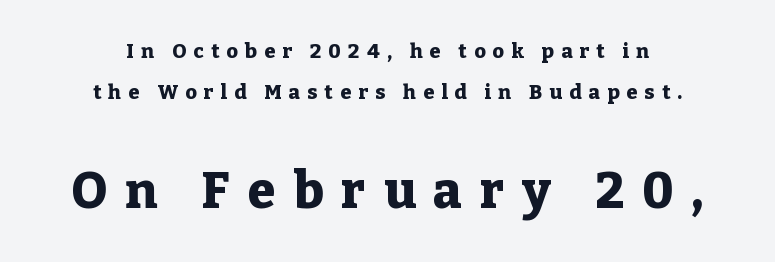
{"serif": "yes", "italic": "no", "bold": "yes", "weight": "heavy", "width": "normal", "stroke_contrast": "low", "x_height": "medium", "monospaced": "no", "underline": "no", "align": "center", "line_spacing": "loose", "line_spacing_ratio": 2.06, "letter_spacing": "wide", "letter_spacing_em": 0.36, "larger_block": "second", "size_ratio": 2.5, "glyph_px": 50}
